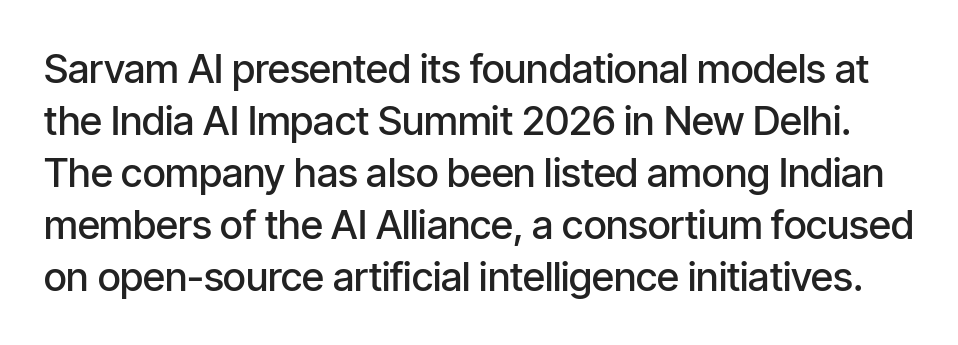
The area under the type is left untouched. A typesetter would call this leading conventional body-copy spacing. The letterforms sit shoulder to shoulder at normal distance. Firm but not heavy-handed strokes: this text is semibold. Unlike a traditional serif, this face leaves its strokes unadorned. The lettering stays uniformly vertical, giving the passage a roman look.
